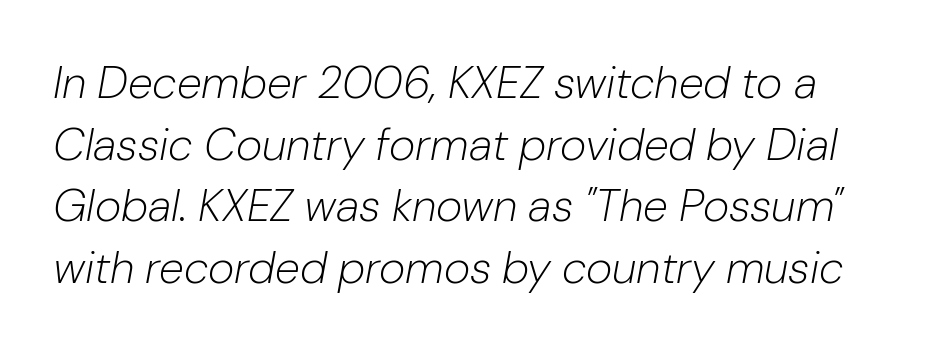
No extra ink here — the face is not bold. Does the leading feel generous? No, just average. This sample uses plain, unmodified letter spacing. These lines are rendered in a variable-pitch font.
